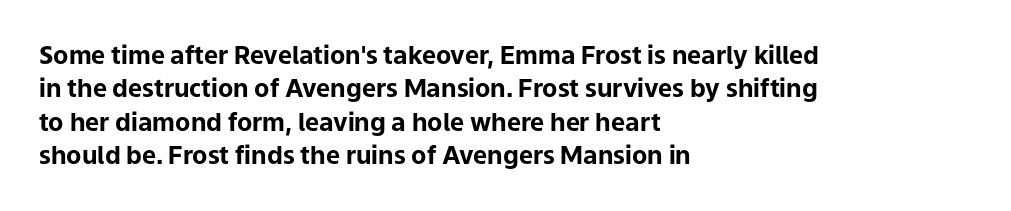
Notice how the passage keeps a crisp vertical edge on the left only. Ordinary non-slanted type is in use. This sample uses plain, unmodified letter spacing. Strong, thick strokes mark this as bold type. Normally led — the rows are evenly, conventionally spaced.
